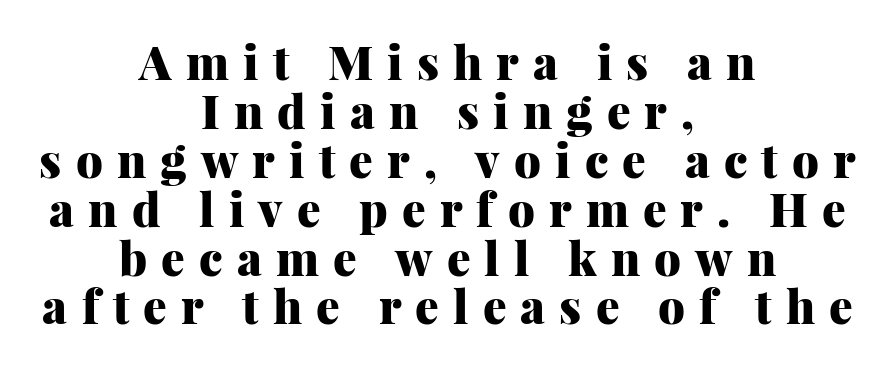
{"serif": "yes", "italic": "no", "bold": "yes", "weight": "heavy", "width": "normal", "stroke_contrast": "medium", "x_height": "medium", "monospaced": "no", "underline": "no", "align": "center", "line_spacing": "tight", "line_spacing_ratio": 1.04, "letter_spacing": "wide", "letter_spacing_em": 0.3, "glyph_px": 47}
